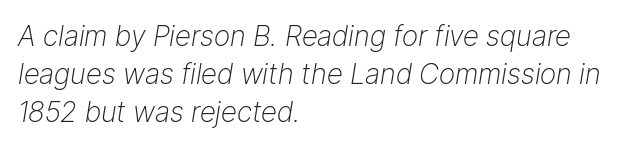
Quick note: interline space is typical. The string is rendered with underlining switched off. Each letter keeps its own natural width here, so spacing adapts to shape. This sample is left-justified, so line endings fall wherever the words run out. Nothing unusual about the tracking: characters are spaced as the font intends. No chunkiness to these letters — they're not bold.
